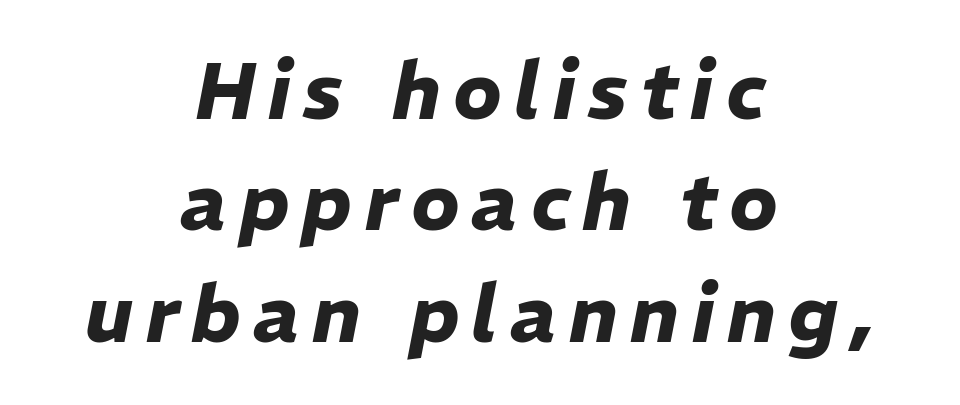
This block has exactly the height ordinary leading produces. One-word summary of the alignment: center. Words float on clear page, feet unadorned. Its strokes are broad and dark, the hallmark of bold type. Emphasis-style slanted type is in use.
